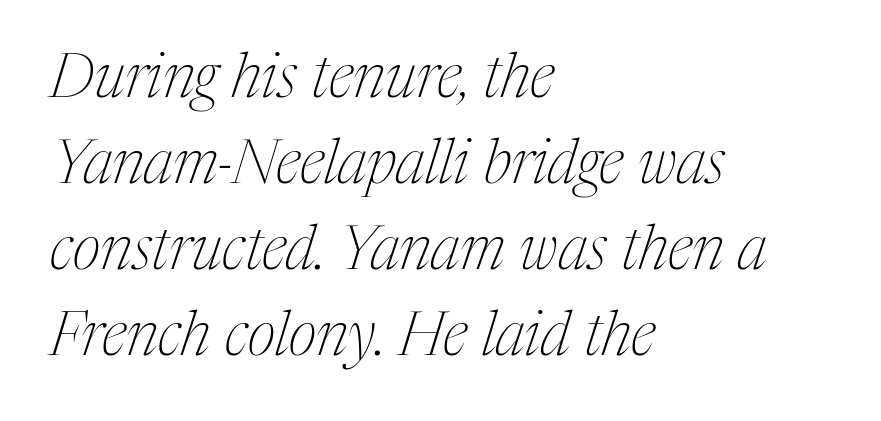
{"serif": "yes", "italic": "yes", "lean": "right", "slant_degrees": 17, "bold": "no", "weight": "thin", "width": "condensed", "stroke_contrast": "medium", "x_height": "medium", "monospaced": "no", "underline": "no", "align": "left", "line_spacing": "normal", "line_spacing_ratio": 1.41, "letter_spacing": "normal", "letter_spacing_em": 0.0, "glyph_px": 61}
